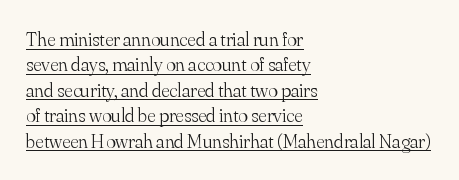
The image shows 20 px text type, upright; set left-aligned, normal line spacing (1.27x), normal letter spacing, underlined.
